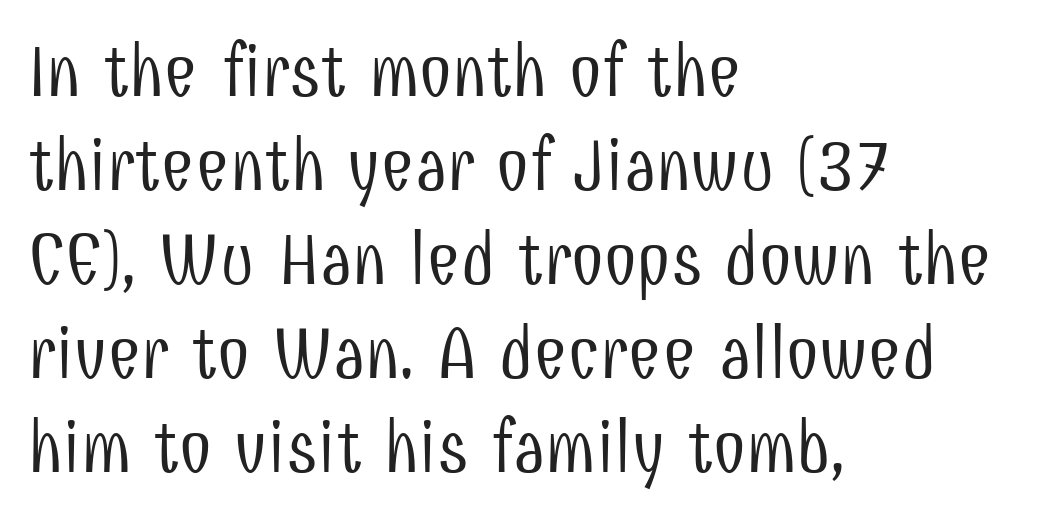
{"serif": "no", "italic": "no", "bold": "no", "weight": "light", "width": "condensed", "stroke_contrast": "low", "x_height": "medium", "monospaced": "no", "underline": "no", "align": "left", "line_spacing": "normal", "line_spacing_ratio": 1.27, "letter_spacing": "normal", "letter_spacing_em": 0.0, "glyph_px": 74}
